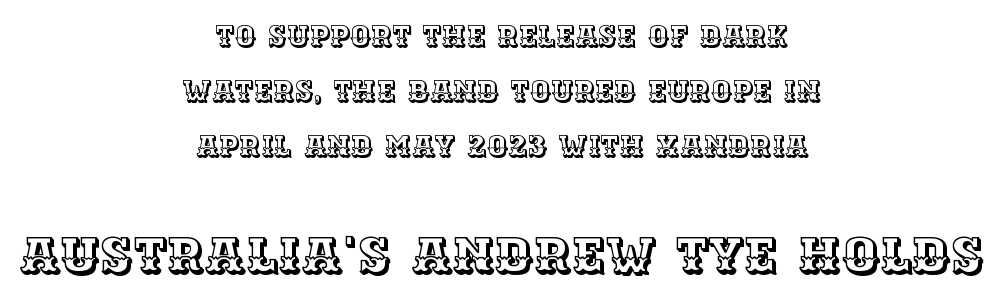
Q: Is the text italic (slanted)? A: No, it is upright.
Q: Is the text underlined? A: No.
Q: How is the paragraph aligned? A: Centered.
Q: Is the spacing between letters normal or unusually wide? A: Normal.
Q: Which block of text is set in a larger size, the first (top) or the second (bottom)? A: The second (bottom) one.
Q: Width (condensed, normal, or wide)? A: Normal.
Q: x-height? A: Large.
Q: Monospaced? A: No.
